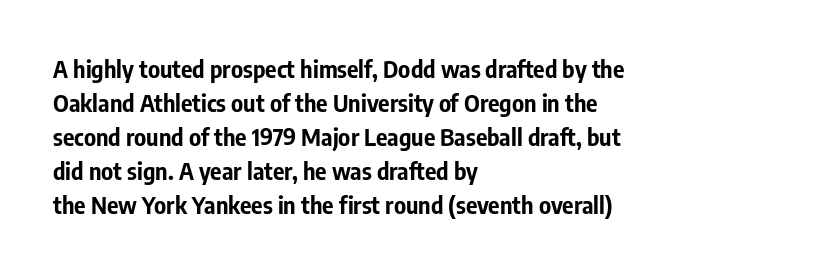
Q: Is the text bold? A: Yes.
Q: Is the text italic (slanted)? A: No, it is upright.
Q: Is the text underlined? A: No.
Q: How is the paragraph aligned? A: Left-aligned.
Q: Is the spacing between letters normal or unusually wide? A: Normal.
Q: Is the spacing between lines tight, normal or loose? A: Normal.
